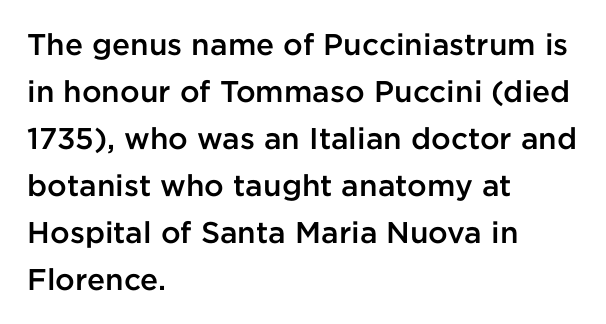
Q: Is the text bold? A: Semi-bold.
Q: Is the text italic (slanted)? A: No, it is upright.
Q: Is the typeface a serif or a sans-serif typeface? A: Sans-serif.
Q: Is the text underlined? A: No.
Q: How is the paragraph aligned? A: Left-aligned.
Q: Is the spacing between letters normal or unusually wide? A: Normal.
Q: Is the spacing between lines tight, normal or loose? A: Normal.
Q: Width (condensed, normal, or wide)? A: Normal.
Q: Stroke contrast? A: Low.
Q: x-height? A: Medium.
Q: Monospaced? A: No.
